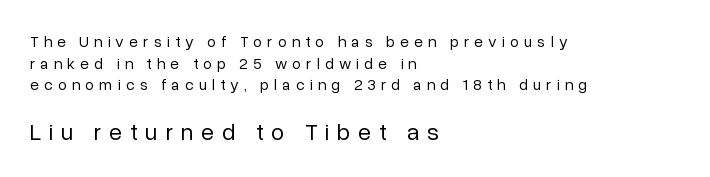
Glyph-to-glyph distance is far greater than everyday printed text. Heft: none added — not bold. Top chunk: small. Bottom chunk: large. The space beneath each line is pristine and unruled. What's the leading like? Ordinary, nothing unusual.
